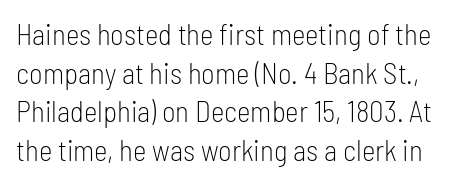
The image shows 29 px light, condensed sans-serif type, upright; set normal line spacing (1.33x), normal letter spacing, not underlined; low stroke contrast and a medium x-height.
